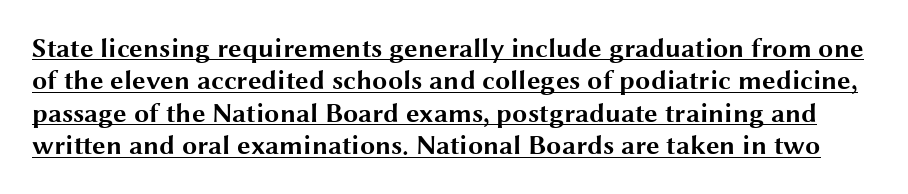
{"italic": "no", "bold": "yes", "underline": "yes", "line_spacing_ratio": 1.2, "letter_spacing": "normal", "letter_spacing_em": 0.0, "glyph_px": 27}
